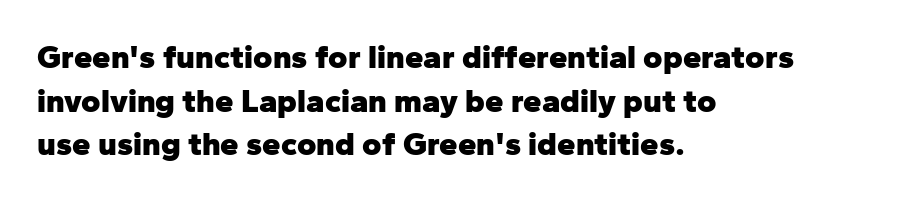
Italic: no, the glyphs are upright roman. Lines of text with bare space underneath. Quick note: interline space is typical. Stroke terminals: plain, sans-serif.
